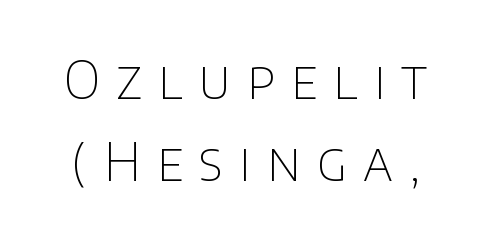
The image shows 53 px thin sans-serif type, upright; set normal line spacing (1.55x), unusually wide letter spacing (+0.3 em), not underlined; low stroke contrast and a large x-height.
